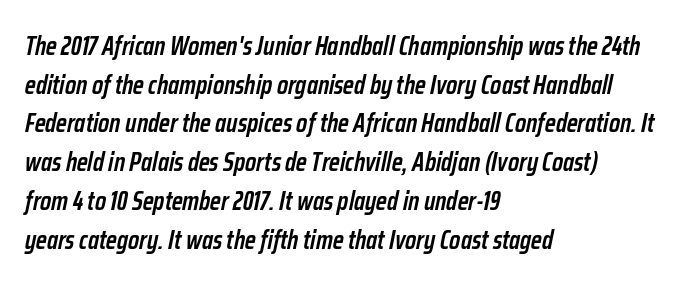
The image shows 26 px text type, italic (leaning right); set left-aligned, normal line spacing (1.49x), normal letter spacing, not underlined.
